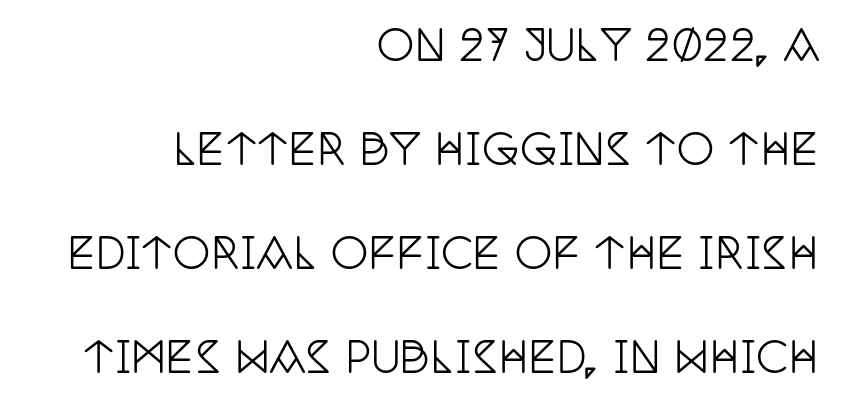
{"serif": "yes", "italic": "no", "width": "condensed", "stroke_contrast": "low", "x_height": "large", "monospaced": "no", "underline": "no", "align": "right", "line_spacing": "loose", "line_spacing_ratio": 2.48, "letter_spacing": "normal", "letter_spacing_em": 0.0, "glyph_px": 42}
